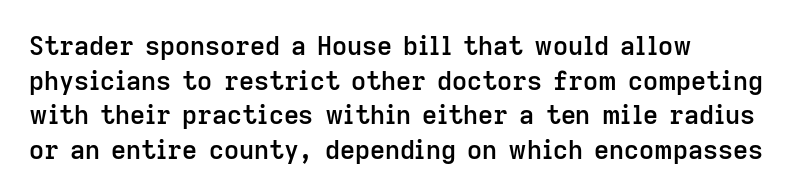
Q: Is the text bold? A: Semi-bold.
Q: Is the text italic (slanted)? A: No, it is upright.
Q: Is the text underlined? A: No.
Q: How is the paragraph aligned? A: Left-aligned.
Q: Is the spacing between letters normal or unusually wide? A: Normal.
Q: Is the spacing between lines tight, normal or loose? A: Normal.
